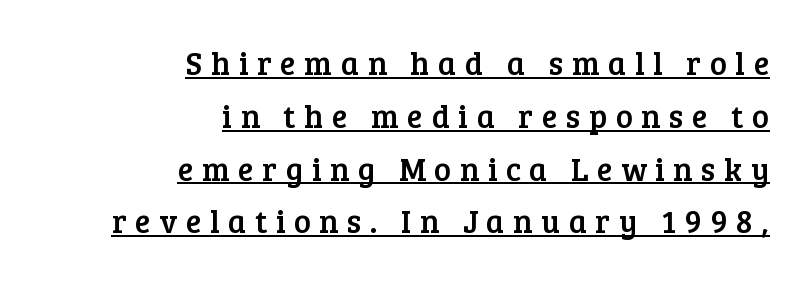
{"serif": "yes", "italic": "no", "width": "normal", "stroke_contrast": "low", "x_height": "medium", "monospaced": "no", "underline": "yes", "align": "right", "line_spacing": "normal", "line_spacing_ratio": 1.65, "letter_spacing": "wide", "letter_spacing_em": 0.27, "glyph_px": 32}
